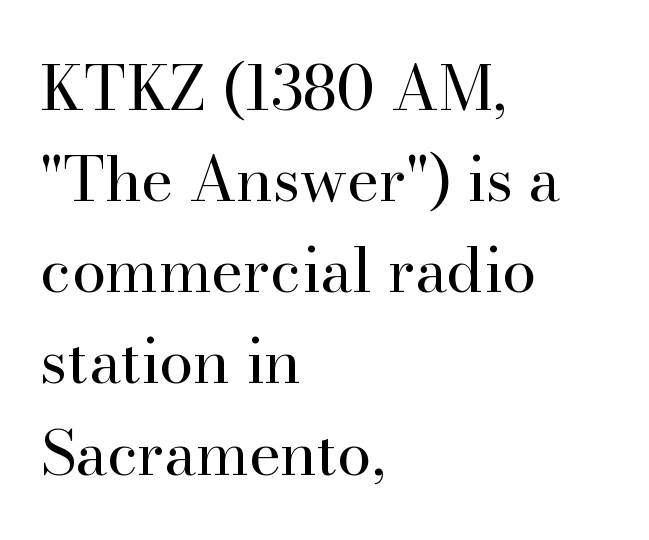
{"serif": "yes", "italic": "no", "bold": "no", "weight": "regular", "width": "normal", "stroke_contrast": "high", "x_height": "small", "monospaced": "no", "underline": "no", "align": "left", "line_spacing": "normal", "line_spacing_ratio": 1.47, "letter_spacing": "normal", "letter_spacing_em": 0.0, "glyph_px": 62}
